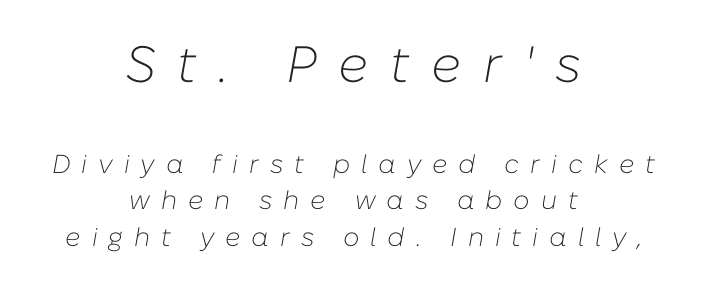
{"italic": "yes", "lean": "right", "slant_degrees": 10, "bold": "no", "weight": "light", "width": "normal", "stroke_contrast": "low", "x_height": "medium", "monospaced": "no", "underline": "no", "align": "center", "line_spacing": "normal", "line_spacing_ratio": 1.41, "letter_spacing": "wide", "letter_spacing_em": 0.42, "larger_block": "first", "size_ratio": 1.96, "glyph_px": 51}
